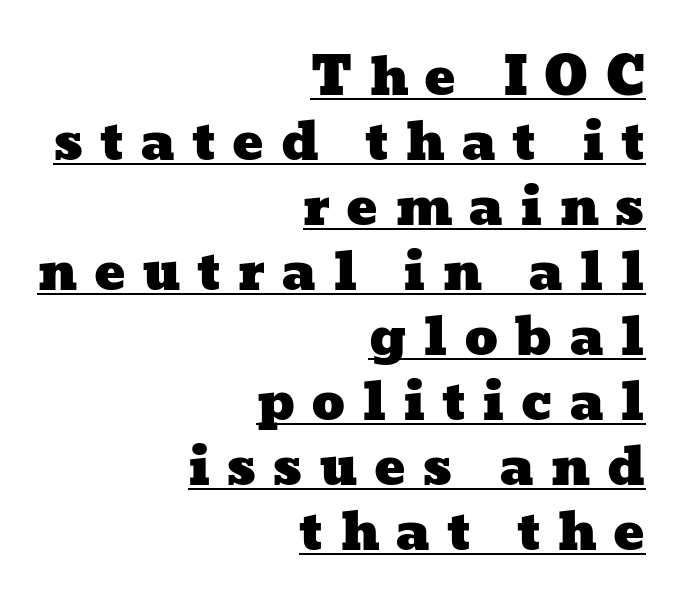
The image shows 52 px wide type; set right-aligned, normal line spacing (1.25x), unusually wide letter spacing (+0.31 em), underlined; low stroke contrast and a medium x-height.
